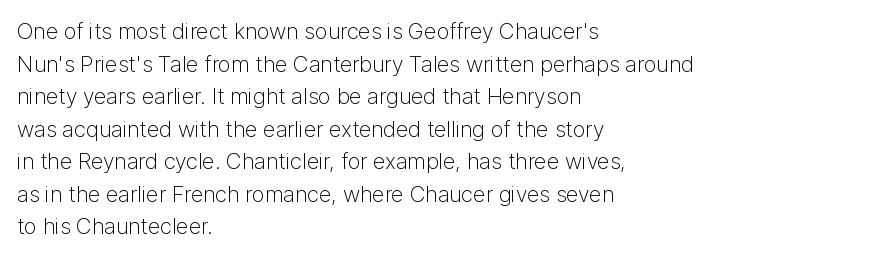
The image shows 22 px text type, upright; set left-aligned, normal line spacing (1.48x), normal letter spacing, not underlined.
